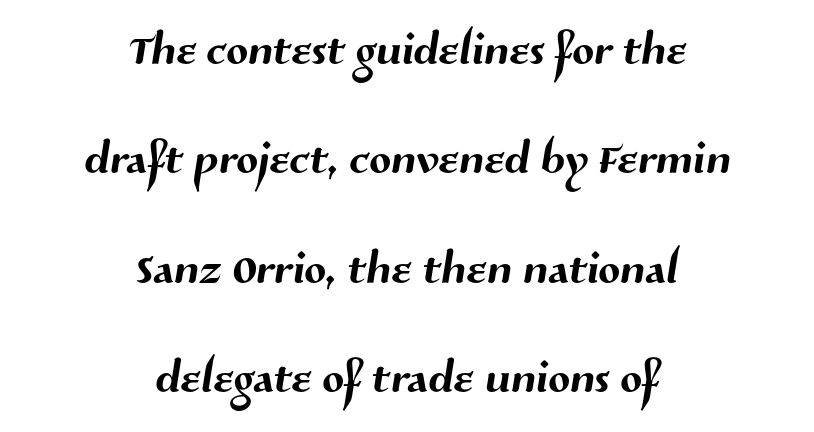
Q: Is the typeface a serif or a sans-serif typeface? A: Sans-serif.
Q: Is the text underlined? A: No.
Q: How is the paragraph aligned? A: Centered.
Q: Is the spacing between letters normal or unusually wide? A: Normal.
Q: Width (condensed, normal, or wide)? A: Normal.
Q: Stroke contrast? A: Medium.
Q: x-height? A: Medium.
Q: Monospaced? A: No.
